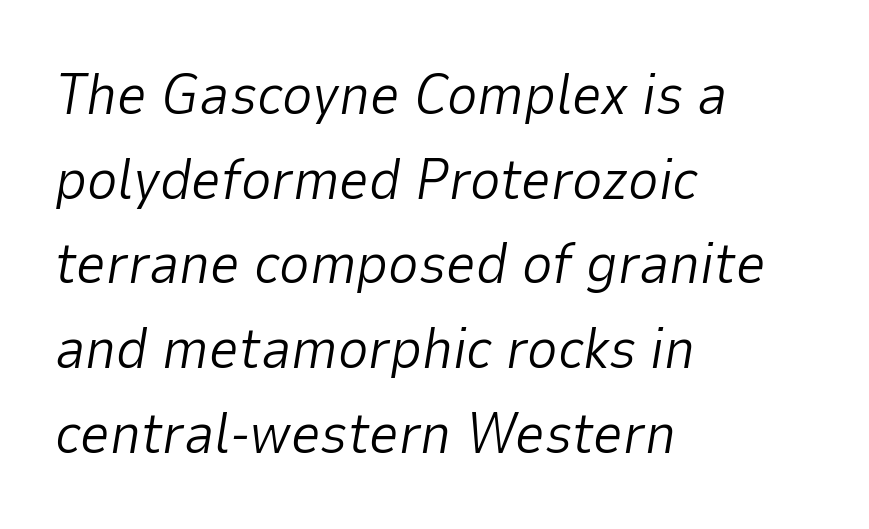
Leading: standard. The gaps between neighbouring characters are ordinary and unremarkable. The strip under each line holds only bare page. Here the designer chose a conventional face with non-uniform glyph widths. This reads as an unemphasized weight, regular at the heaviest. These lines are set flush left with a ragged right edge.
